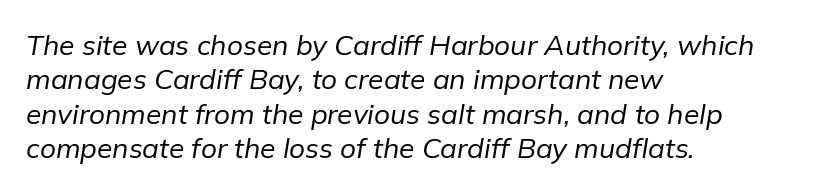
{"italic": "yes", "lean": "right", "slant_degrees": 9, "bold": "no", "weight": "regular", "width": "normal", "stroke_contrast": "low", "x_height": "medium", "monospaced": "no", "underline": "no", "align": "left", "line_spacing_ratio": 1.23, "letter_spacing": "normal", "letter_spacing_em": 0.0, "glyph_px": 28}
